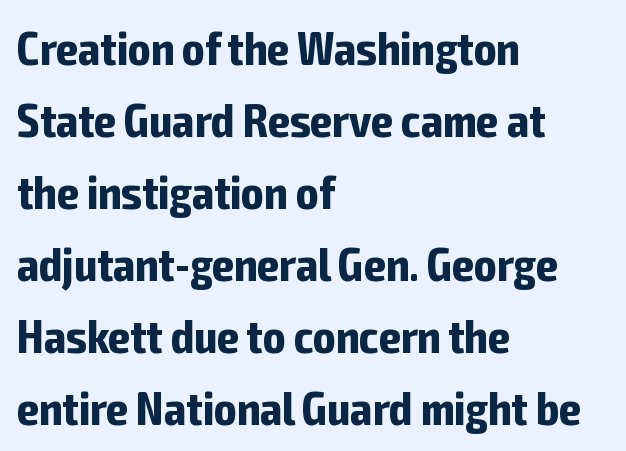
Q: Is the text bold? A: Yes.
Q: Is the text italic (slanted)? A: No, it is upright.
Q: Is the typeface a serif or a sans-serif typeface? A: Sans-serif.
Q: Is the text underlined? A: No.
Q: How is the paragraph aligned? A: Left-aligned.
Q: Is the spacing between letters normal or unusually wide? A: Normal.
Q: Is the spacing between lines tight, normal or loose? A: Normal.
Q: Width (condensed, normal, or wide)? A: Condensed.
Q: Stroke contrast? A: Low.
Q: x-height? A: Medium.
Q: Monospaced? A: No.
